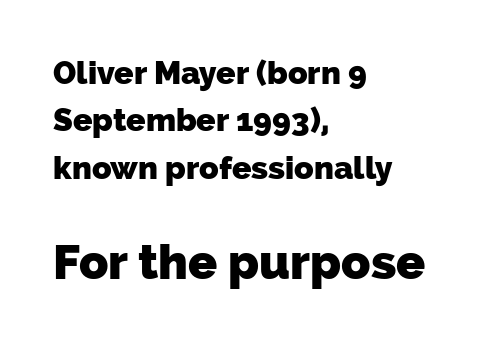
{"serif": "no", "bold": "yes", "weight": "heavy", "width": "normal", "stroke_contrast": "low", "x_height": "medium", "monospaced": "no", "underline": "no", "align": "left", "line_spacing": "normal", "line_spacing_ratio": 1.48, "letter_spacing": "normal", "letter_spacing_em": 0.0, "larger_block": "second", "size_ratio": 1.5, "glyph_px": 48}
